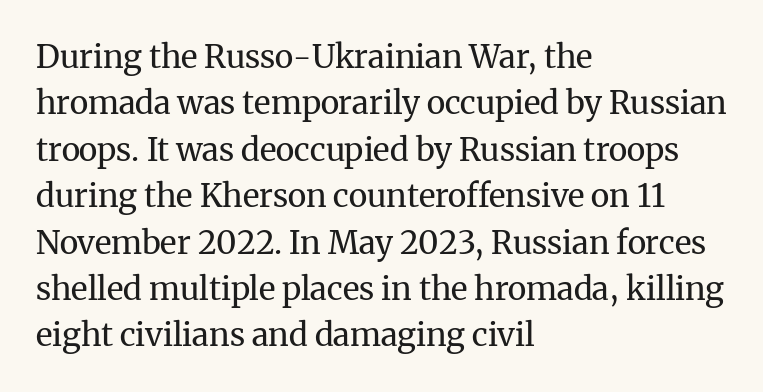
Q: Is the text bold? A: No.
Q: Is the text italic (slanted)? A: No, it is upright.
Q: Is the typeface a serif or a sans-serif typeface? A: Serif.
Q: Is the text underlined? A: No.
Q: How is the paragraph aligned? A: Left-aligned.
Q: Is the spacing between letters normal or unusually wide? A: Normal.
Q: Is the spacing between lines tight, normal or loose? A: Normal.
Q: Width (condensed, normal, or wide)? A: Normal.
Q: Stroke contrast? A: Medium.
Q: x-height? A: Medium.
Q: Monospaced? A: No.
